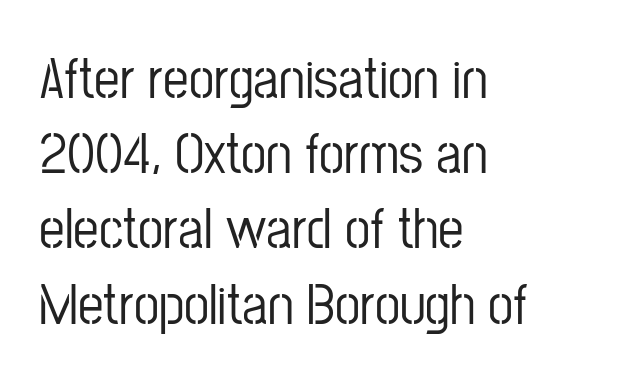
{"serif": "no", "italic": "no", "width": "condensed", "stroke_contrast": "low", "x_height": "medium", "monospaced": "no", "underline": "no", "align": "left", "line_spacing": "normal", "line_spacing_ratio": 1.32, "letter_spacing": "normal", "letter_spacing_em": 0.0, "glyph_px": 57}
